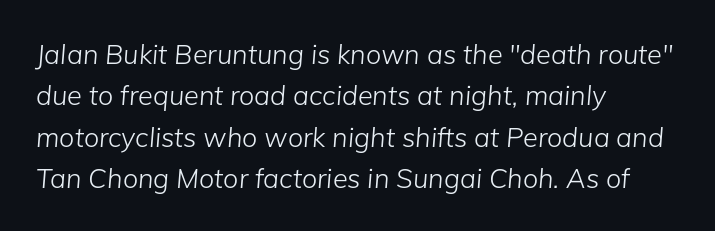
Layout note: lines flush left. Is the letter spacing exaggerated? No — it looks like the ordinary default. The specimen omits any rule beneath the text block's lines. Slant detected: the letters are inclined.
